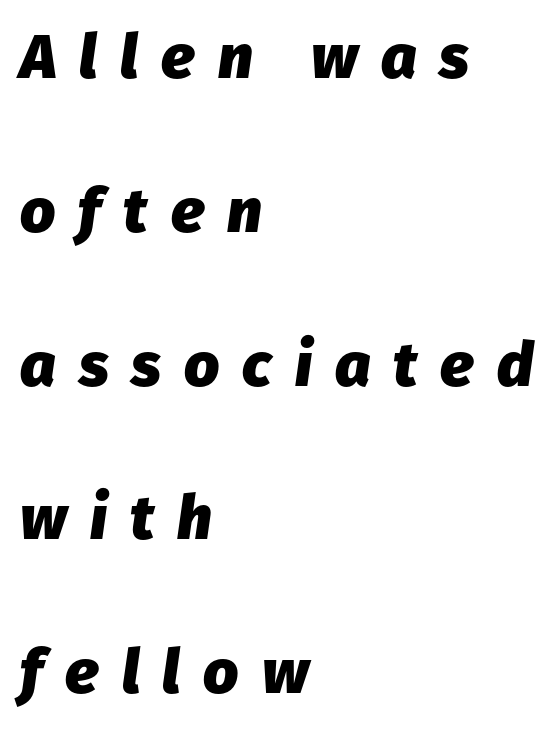
Notice how the stems are inclined rather than vertical — that's the hallmark of italics. The space between consecutive lines is lavish. Inter-character spacing is expanded well beyond the font's built-in metrics. Strokes here are thick enough to call this a true bold. The rendering uses natural spacing where letterforms have individual widths.
